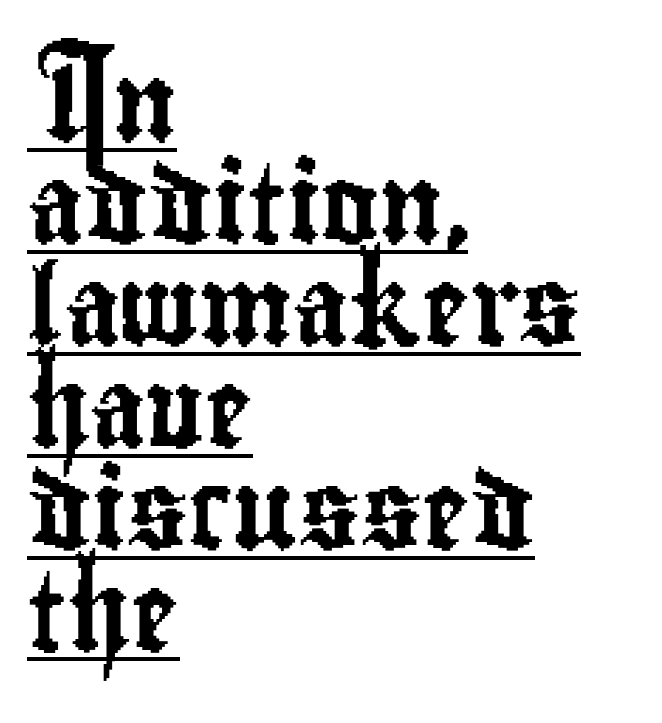
The image shows 79 px condensed sans-serif type, upright; set left-aligned, normal line spacing (1.29x), normal letter spacing, underlined; low stroke contrast and a small x-height.
